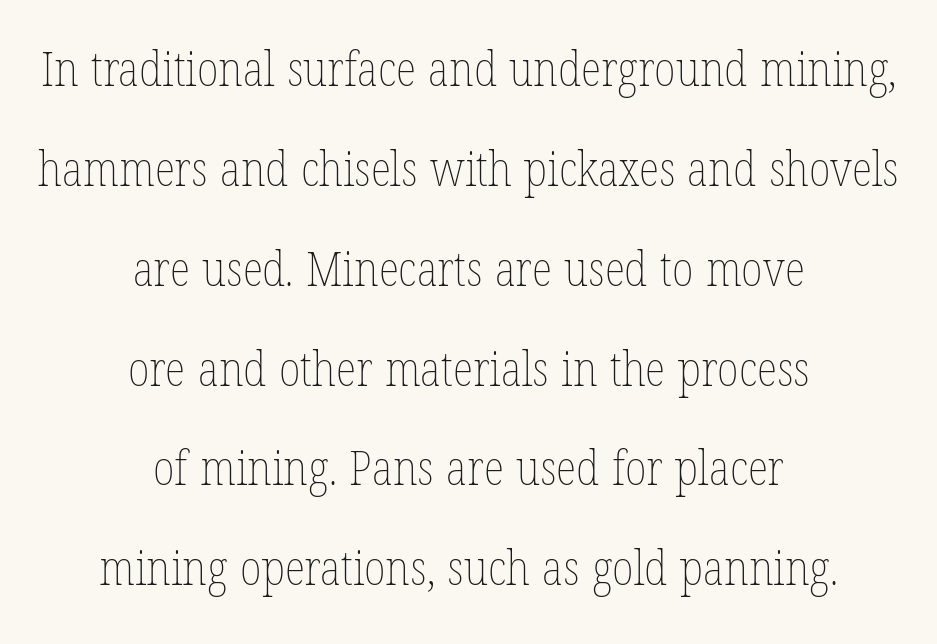
The image shows 48 px thin, condensed type, upright; set centered, loose line spacing (2.08x), normal letter spacing, not underlined; low stroke contrast and a medium x-height.
